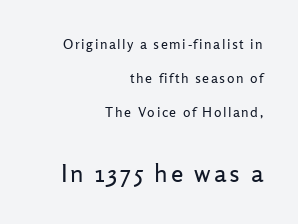
The image shows 25 px text type, upright; set right-aligned, loose line spacing (2.43x), not underlined; the second (bottom) block is 1.79x larger.
